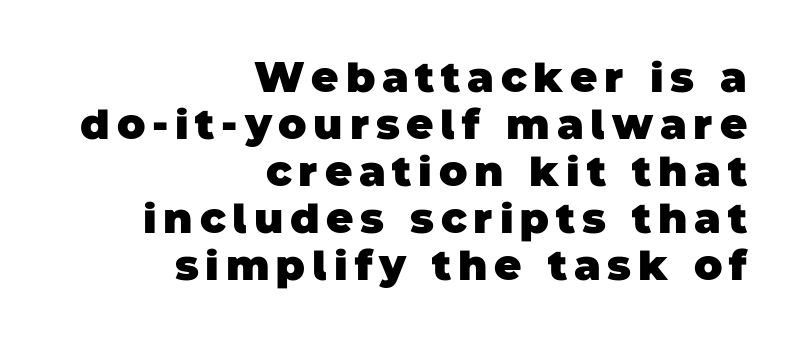
Q: Is the text bold? A: Yes.
Q: Is the typeface a serif or a sans-serif typeface? A: Sans-serif.
Q: Is the text underlined? A: No.
Q: How is the paragraph aligned? A: Right-aligned.
Q: Is the spacing between lines tight, normal or loose? A: Tight.
Q: Width (condensed, normal, or wide)? A: Normal.
Q: Stroke contrast? A: Low.
Q: x-height? A: Large.
Q: Monospaced? A: No.
